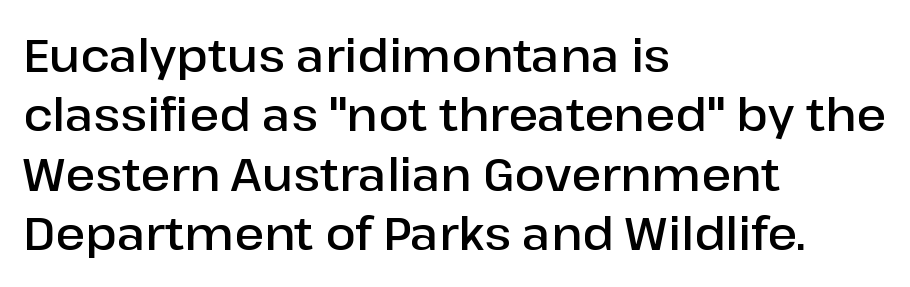
The image shows 45 px semibold sans-serif type, upright; set left-aligned, normal line spacing (1.32x), normal letter spacing, not underlined; low stroke contrast and a medium x-height.
